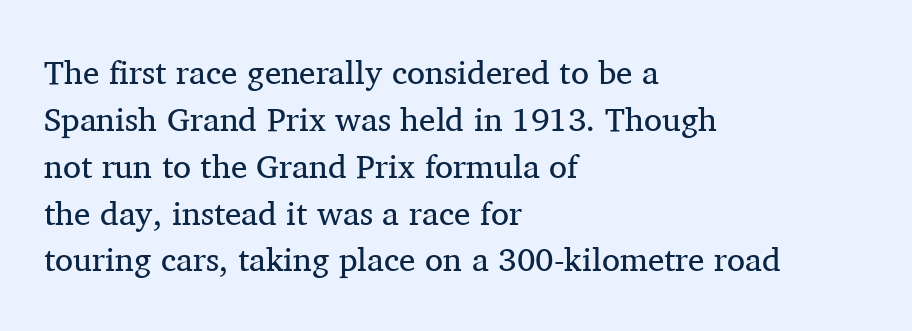
Q: Is the text bold? A: No.
Q: Is the text italic (slanted)? A: No, it is upright.
Q: Is the typeface a serif or a sans-serif typeface? A: Serif.
Q: Is the text underlined? A: No.
Q: How is the paragraph aligned? A: Left-aligned.
Q: Is the spacing between letters normal or unusually wide? A: Normal.
Q: Is the spacing between lines tight, normal or loose? A: Normal.
Q: Width (condensed, normal, or wide)? A: Normal.
Q: Stroke contrast? A: Medium.
Q: x-height? A: Medium.
Q: Monospaced? A: No.
